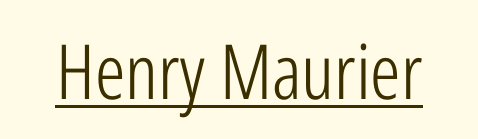
The image shows 76 px light, condensed sans-serif type, upright; set normal letter spacing, underlined; low stroke contrast and a medium x-height.
